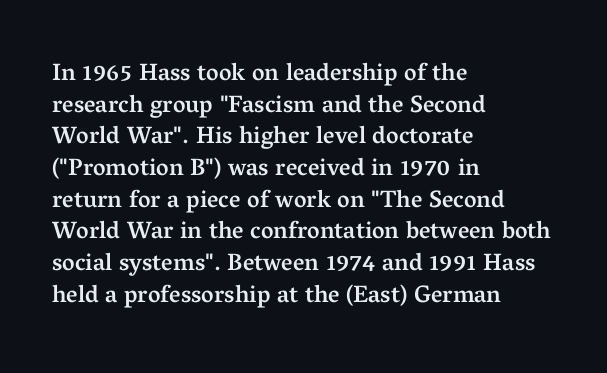
The image shows 24 px text type, upright; set left-aligned, normal line spacing (1.32x), normal letter spacing, not underlined.
